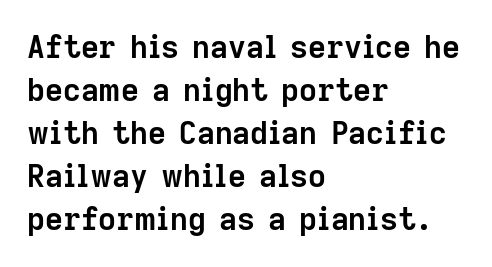
The lettering stays uniformly vertical, giving the passage a roman look. In terms of letterspacing, this is plain default setting. Line spacing here is normal. Serif or sans? Sans — the stroke terminals are bare.
